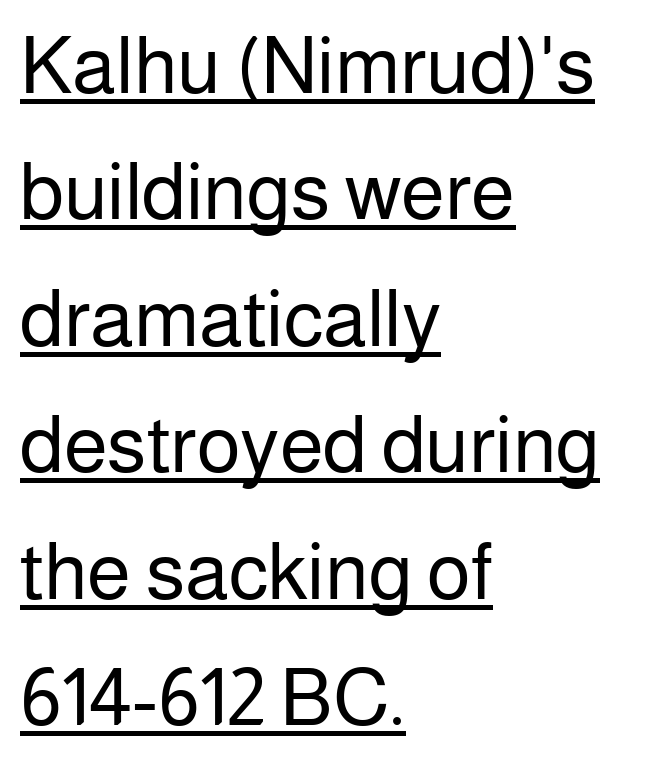
Q: Is the text bold? A: No.
Q: Is the text italic (slanted)? A: No, it is upright.
Q: Is the typeface a serif or a sans-serif typeface? A: Sans-serif.
Q: Is the text underlined? A: Yes.
Q: How is the paragraph aligned? A: Left-aligned.
Q: Is the spacing between letters normal or unusually wide? A: Normal.
Q: Is the spacing between lines tight, normal or loose? A: Normal.
Q: Width (condensed, normal, or wide)? A: Normal.
Q: Stroke contrast? A: Low.
Q: x-height? A: Medium.
Q: Monospaced? A: No.
